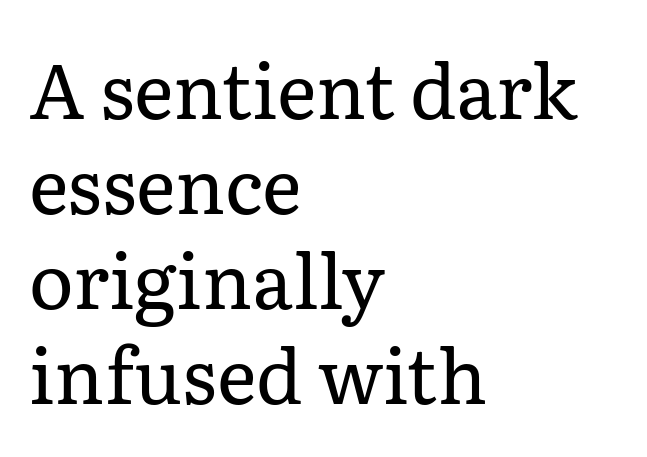
Q: Is the text bold? A: No.
Q: Is the text italic (slanted)? A: No, it is upright.
Q: Is the typeface a serif or a sans-serif typeface? A: Serif.
Q: Is the text underlined? A: No.
Q: How is the paragraph aligned? A: Left-aligned.
Q: Is the spacing between letters normal or unusually wide? A: Normal.
Q: Is the spacing between lines tight, normal or loose? A: Normal.
Q: Width (condensed, normal, or wide)? A: Normal.
Q: Stroke contrast? A: Low.
Q: x-height? A: Medium.
Q: Monospaced? A: No.
